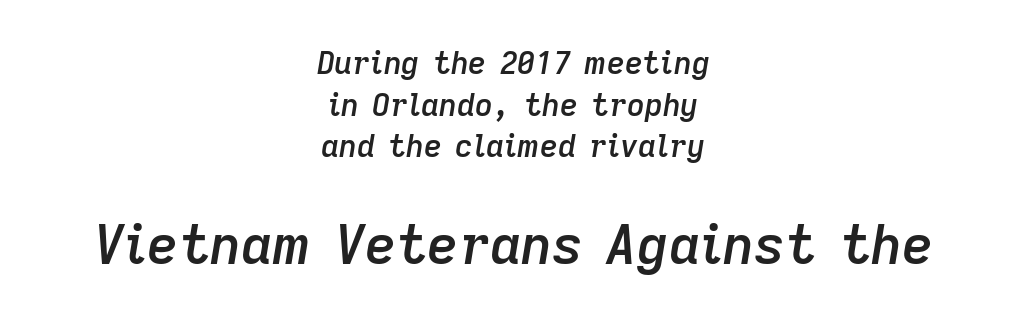
The line texture is even and compact thanks to regular tracking. Letters rest on an invisible, unmarked baseline. A typesetter would call this proportional, since set widths differ per character. Honestly, the row spacing looks completely unremarkable.
